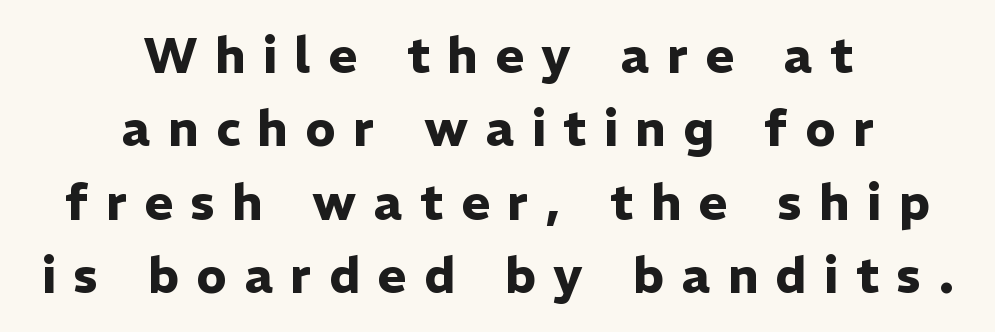
The image shows 49 px heavy sans-serif type, upright; set centered, normal line spacing (1.5x), unusually wide letter spacing (+0.36 em), not underlined; low stroke contrast and a medium x-height.
